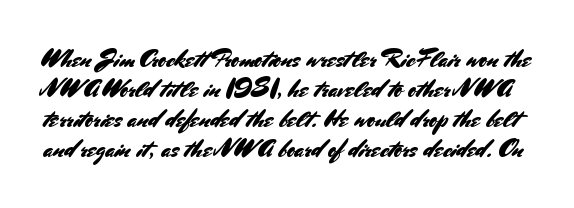
Notice how descenders clear the ascenders below comfortably — that's standard leading. There is no visible air inserted between adjacent glyphs. Beneath every word, the page is bare.
